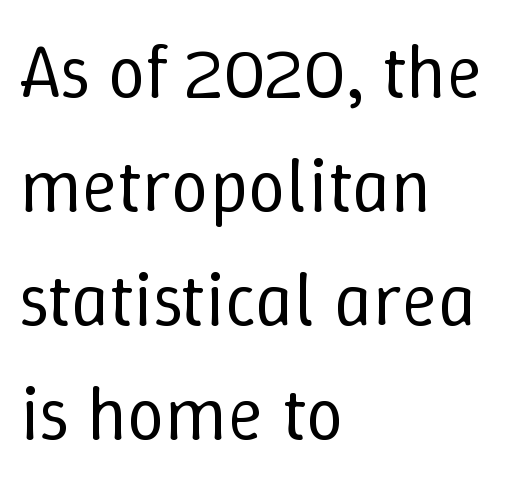
The image shows 75 px regular-weight type, upright; set left-aligned, normal line spacing (1.52x), normal letter spacing, not underlined; low stroke contrast and a medium x-height.
